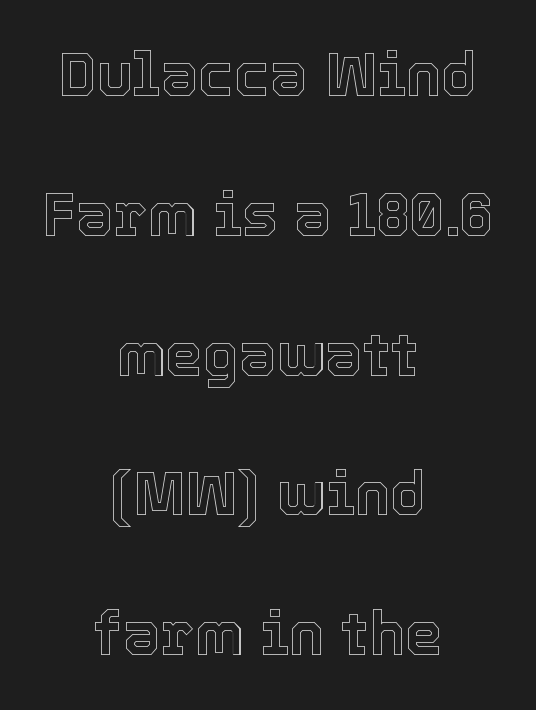
{"italic": "no", "width": "normal", "x_height": "medium", "monospaced": "no", "underline": "no", "align": "center", "line_spacing": "loose", "line_spacing_ratio": 2.33, "letter_spacing": "normal", "letter_spacing_em": 0.0, "glyph_px": 60}
